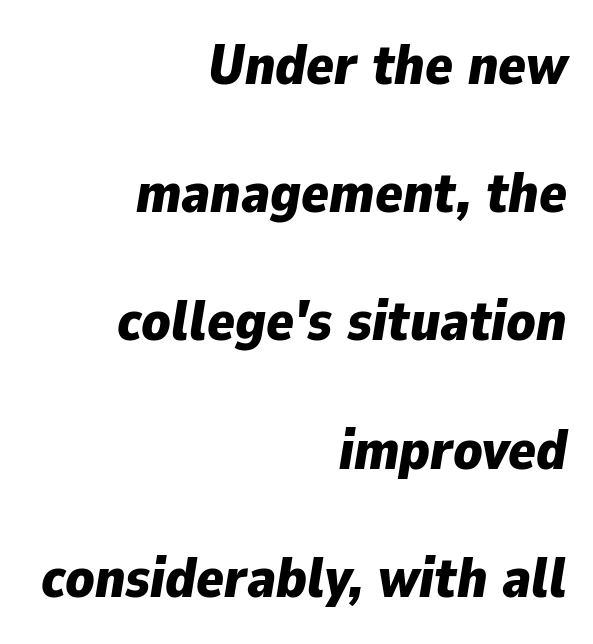
The image shows 57 px bold type, italic (leaning right); set right-aligned, loose line spacing (2.25x), normal letter spacing, not underlined; low stroke contrast and a medium x-height.
